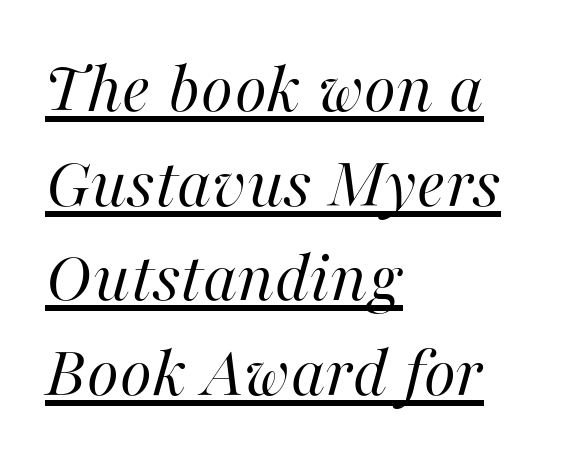
The image shows 74 px regular-weight type, italic (leaning right); set left-aligned, normal line spacing (1.28x), normal letter spacing, underlined; high stroke contrast and a medium x-height.
